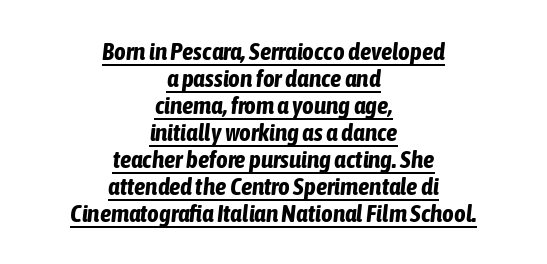
The image shows 25 px bold type, italic (leaning right); set centered, tight line spacing (1.08x), normal letter spacing, underlined.
